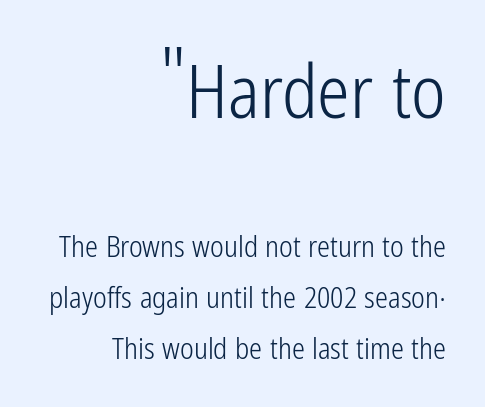
Lines of text with bare space underneath. Are there feet on the stems? There aren't — it's a sans. The rendering uses natural spacing where letterforms have individual widths. Do the letters lean? They stand straight.
